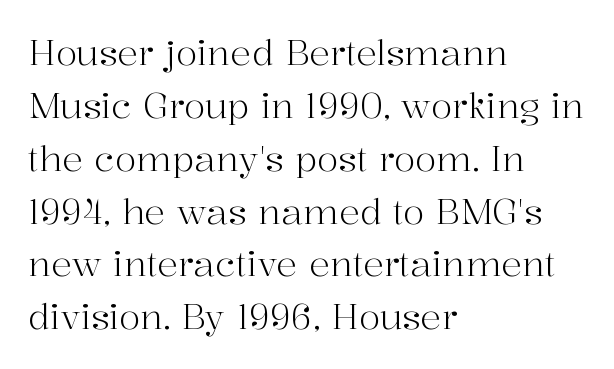
The foot of each line stays bare and open. The lettering stays uniformly vertical, giving the passage a roman look. A typesetter would call this proportional, since set widths differ per character. The lines in this sample share a left origin and differ only in where they stop.
